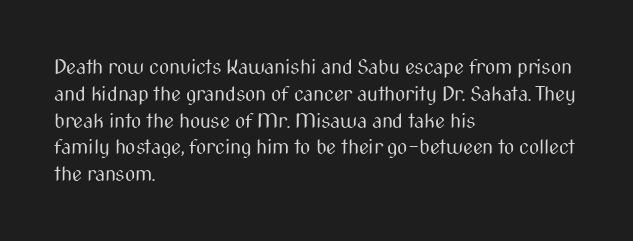
The image shows 20 px text type, upright; set left-aligned, normal line spacing (1.34x), normal letter spacing, not underlined.
